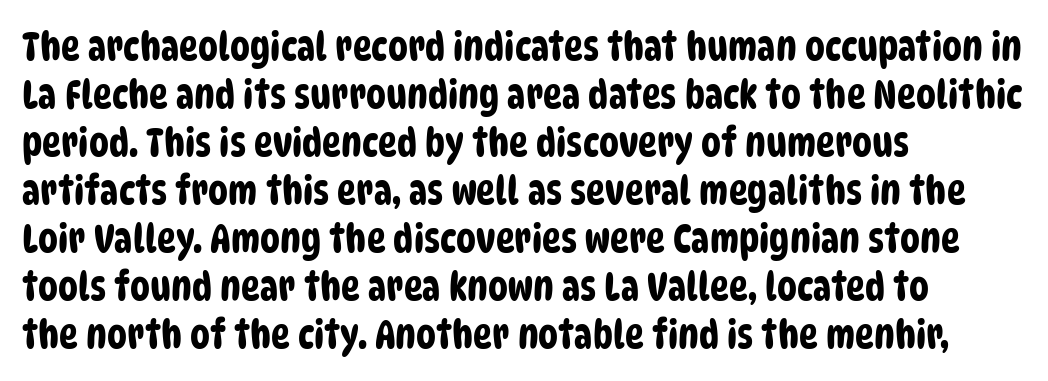
Varying glyph widths throughout — classic text-font behaviour. The lines are quadded left. Spacing between characters is what you'd get straight out of the box. The area under the type is left untouched. Type style note: lacks serifs.
